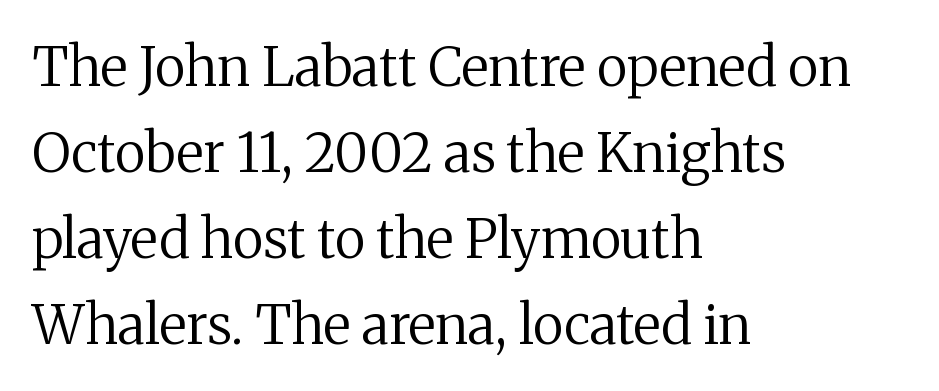
Posture: vertical. The letters look calm and open, with moderate or lighter stems. This rendering employs a face with finishing strokes, i.e., a serif. Letter spacing: default.
